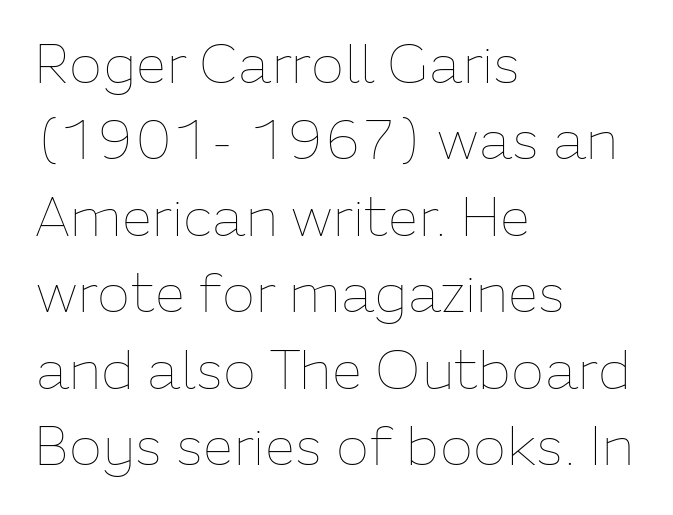
The image shows 55 px thin type, upright; set left-aligned, normal line spacing (1.39x), normal letter spacing, not underlined; low stroke contrast and a medium x-height.
